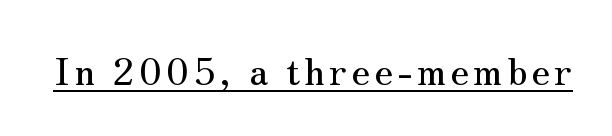
Q: Is the text italic (slanted)? A: No, it is upright.
Q: Is the typeface a serif or a sans-serif typeface? A: Serif.
Q: Is the text underlined? A: Yes.
Q: Width (condensed, normal, or wide)? A: Normal.
Q: Stroke contrast? A: Medium.
Q: x-height? A: Small.
Q: Monospaced? A: No.
